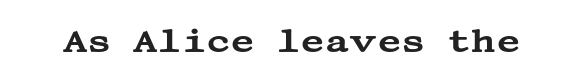
Stroke terminals: seriffed. Does extra space separate the letters? No, they use regular spacing. The baseline area is clear. No italicization has been applied; the sample stays upright.
